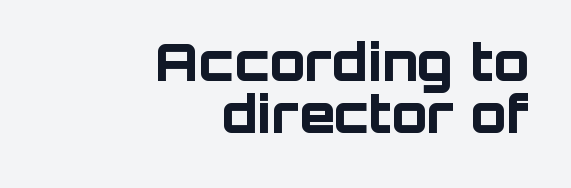
The passage shown is typed in a proportional face where columns would drift. Leftover space on each line is placed entirely before the opening word. Weight: bold. Words float on clear page, feet unadorned. This is roman type, the default non-slanted kind.
